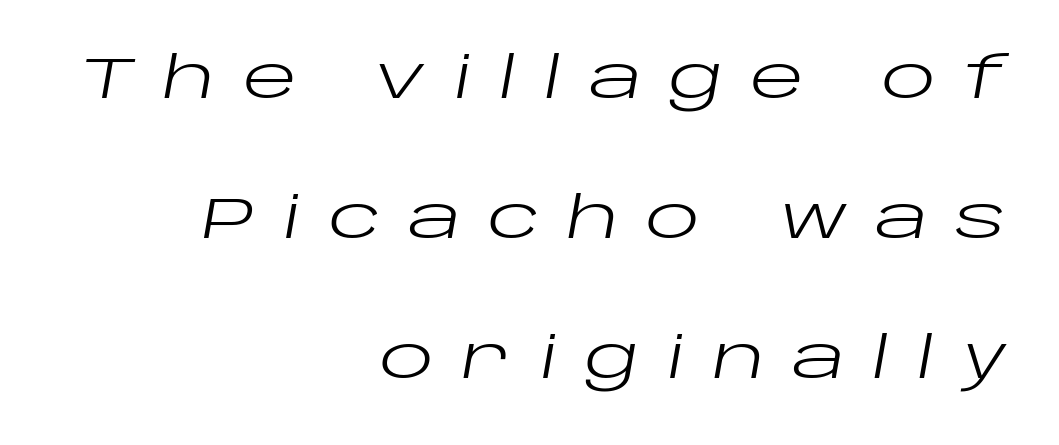
Q: Is the text bold? A: No.
Q: Is the text italic (slanted)? A: Yes, it leans right by about 10 degrees.
Q: Is the text underlined? A: No.
Q: How is the paragraph aligned? A: Right-aligned.
Q: Is the spacing between letters normal or unusually wide? A: Unusually wide.
Q: Is the spacing between lines tight, normal or loose? A: Loose.
Q: Width (condensed, normal, or wide)? A: Wide.
Q: Stroke contrast? A: Low.
Q: x-height? A: Large.
Q: Monospaced? A: No.
